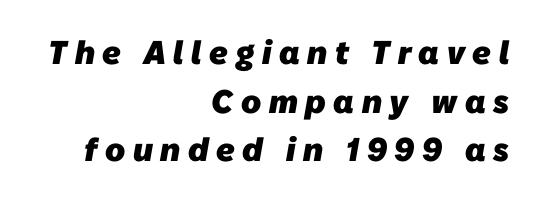
{"serif": "no", "bold": "yes", "weight": "heavy", "width": "normal", "stroke_contrast": "low", "x_height": "medium", "monospaced": "no", "underline": "no", "align": "right", "line_spacing": "normal", "line_spacing_ratio": 1.47, "letter_spacing": "wide", "letter_spacing_em": 0.23, "glyph_px": 33}
